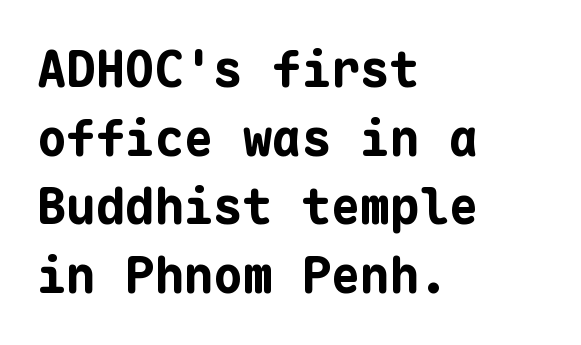
The glyphs in this specimen are sans serif. The lettering stays uniformly vertical, giving the passage a roman look. If you measured baseline to baseline, you'd find a middling distance. Chunky letters — that's bold for sure. The face used here is monospaced, like something from a code editor.
